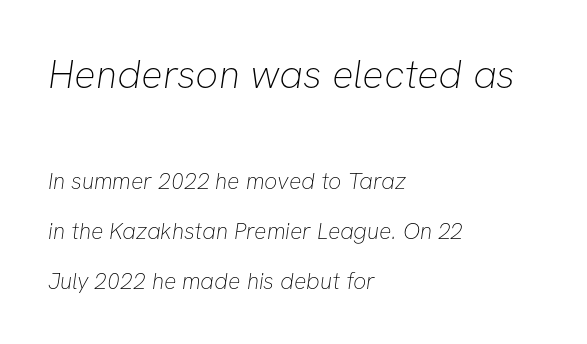
Q: Is the text bold? A: No.
Q: Is the typeface a serif or a sans-serif typeface? A: Sans-serif.
Q: Is the text underlined? A: No.
Q: How is the paragraph aligned? A: Left-aligned.
Q: Is the spacing between letters normal or unusually wide? A: Normal.
Q: Is the spacing between lines tight, normal or loose? A: Loose.
Q: Which block of text is set in a larger size, the first (top) or the second (bottom)? A: The first (top) one.
Q: Width (condensed, normal, or wide)? A: Normal.
Q: Stroke contrast? A: Low.
Q: x-height? A: Medium.
Q: Monospaced? A: No.
